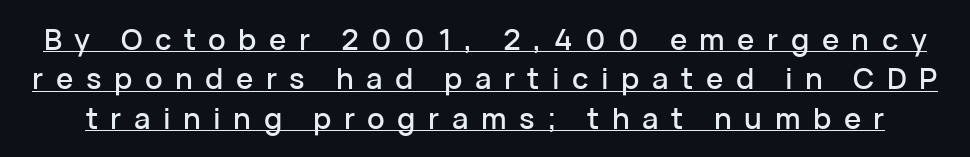
When letters stand straight like this, we call the style roman or upright. Someone cranked the tracking dial way up on this one. What kind of face is this? One without serifs — a sans. A baseline rule has been typeset under these characters.
